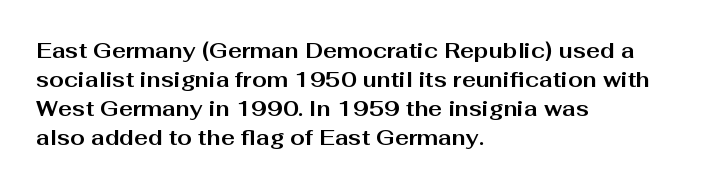
The lines are quadded left. These lines keep a tight, regular rhythm from letter to letter. The gap between lines stays unmarked. It's the straight-up-and-down kind of type. The rendering uses a moderate line-height, typical for paragraphs. Pretty heavy lettering here — definitely bold.
